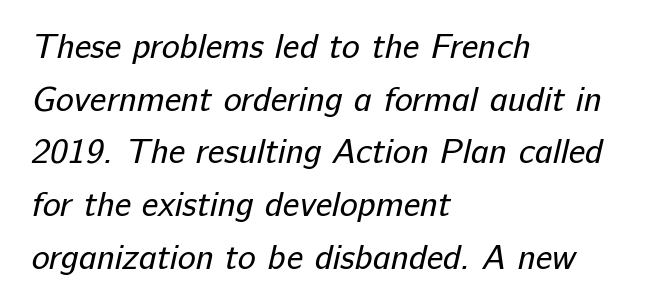
{"serif": "no", "bold": "no", "weight": "regular", "width": "normal", "stroke_contrast": "low", "x_height": "medium", "monospaced": "no", "underline": "no", "align": "left", "line_spacing": "normal", "line_spacing_ratio": 1.55, "letter_spacing": "normal", "letter_spacing_em": 0.0, "glyph_px": 34}
